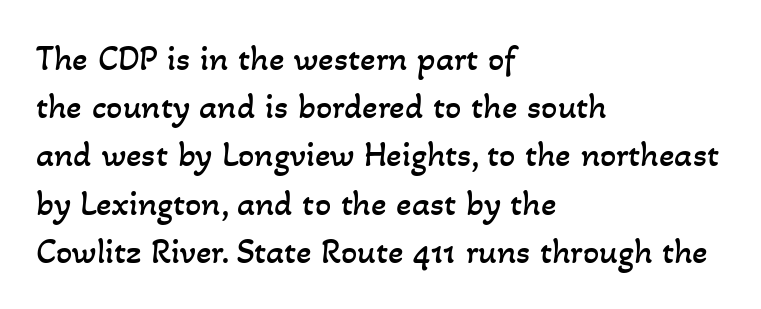
Descenders hang freely into open space. The letterforms sit shoulder to shoulder at normal distance. The space between consecutive lines is moderate. The weight would be labelled regular, book, light, or lighter still. The rendering uses natural spacing where letterforms have individual widths. The typesetter chose a ragged-right arrangement here.
